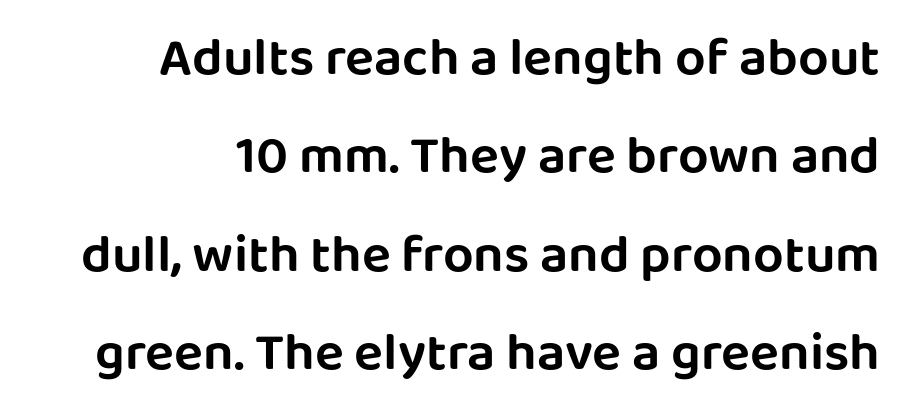
Q: Is the text italic (slanted)? A: No, it is upright.
Q: Is the typeface a serif or a sans-serif typeface? A: Sans-serif.
Q: Is the text underlined? A: No.
Q: How is the paragraph aligned? A: Right-aligned.
Q: Is the spacing between letters normal or unusually wide? A: Normal.
Q: Width (condensed, normal, or wide)? A: Normal.
Q: Stroke contrast? A: Low.
Q: x-height? A: Large.
Q: Monospaced? A: No.
